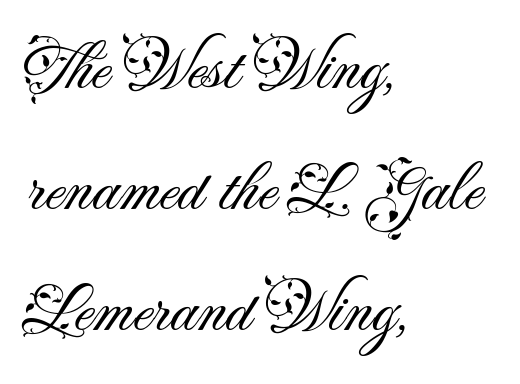
{"serif": "no", "bold": "no", "weight": "light", "width": "normal", "stroke_contrast": "medium", "x_height": "small", "monospaced": "no", "underline": "no", "align": "left", "line_spacing_ratio": 1.73, "letter_spacing": "normal", "letter_spacing_em": 0.0, "glyph_px": 70}
